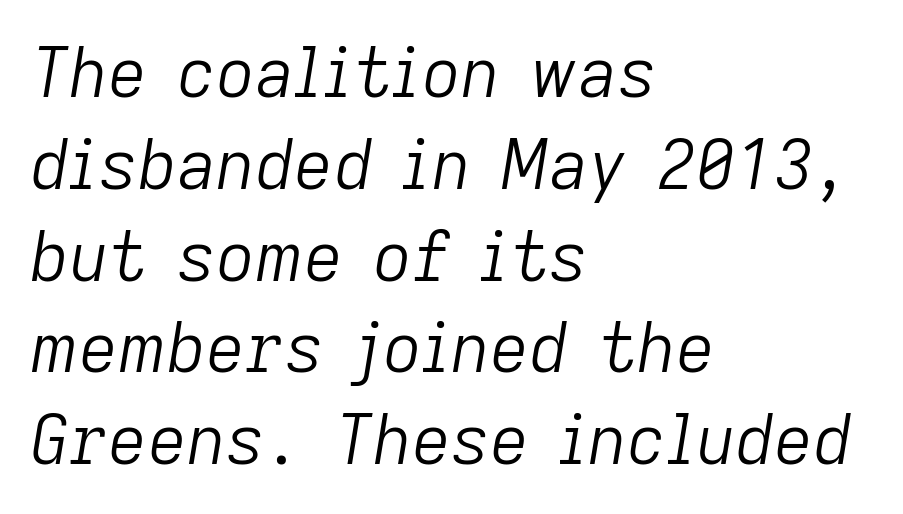
{"italic": "yes", "lean": "right", "slant_degrees": 9, "bold": "no", "weight": "light", "width": "normal", "stroke_contrast": "low", "x_height": "medium", "monospaced": "no", "underline": "no", "align": "left", "line_spacing": "normal", "line_spacing_ratio": 1.35, "letter_spacing": "normal", "letter_spacing_em": 0.0, "glyph_px": 68}
